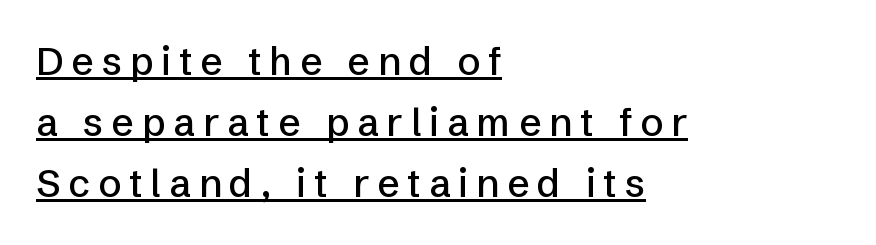
The image shows 39 px sans-serif type, upright; set left-aligned, normal line spacing (1.57x), unusually wide letter spacing (+0.2 em), underlined; low stroke contrast and a medium x-height.
